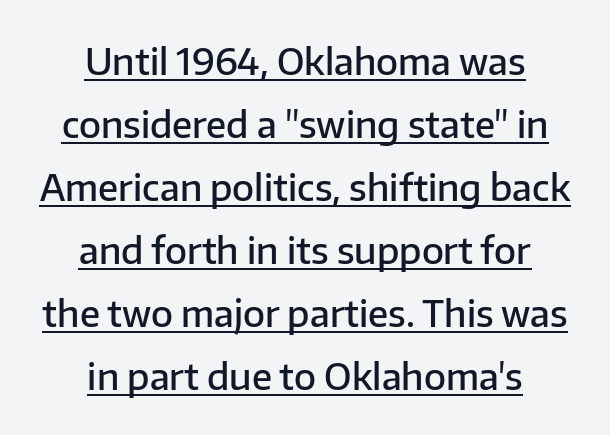
Somebody hit Ctrl+U on this one — the words are underlined. One-word summary of the alignment: center. Proportional: the letters do not fall into vertical columns. Standard letterfit; no display-style spreading of the glyphs.
